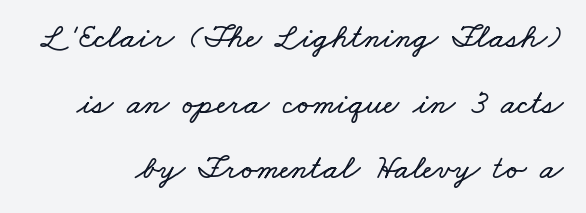
The image shows 34 px wide type; set loose line spacing (1.93x), normal letter spacing, not underlined; low stroke contrast and a small x-height.
